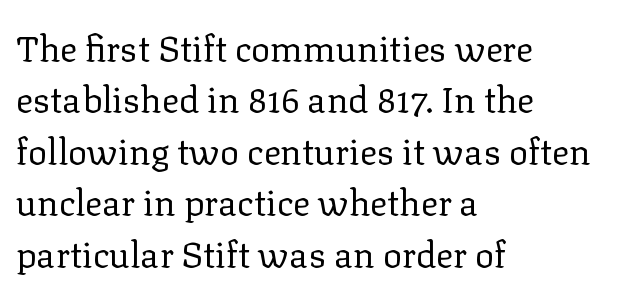
{"serif": "yes", "italic": "no", "bold": "no", "weight": "regular", "width": "normal", "stroke_contrast": "low", "x_height": "medium", "monospaced": "no", "underline": "no", "align": "left", "line_spacing": "normal", "line_spacing_ratio": 1.43, "letter_spacing": "normal", "letter_spacing_em": 0.0, "glyph_px": 36}
